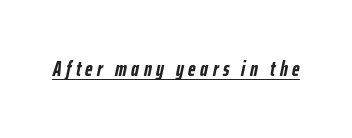
The image shows 21 px bold type, italic (leaning right); set unusually wide letter spacing (+0.22 em), underlined.
